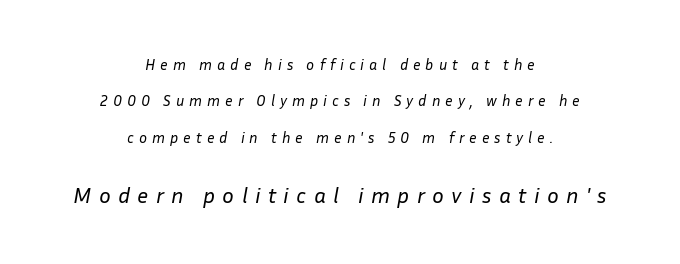
The image shows 22 px text type, italic (leaning right); set centered, loose line spacing (2.42x), unusually wide letter spacing (+0.33 em), not underlined; the second (bottom) block is 1.47x larger.
